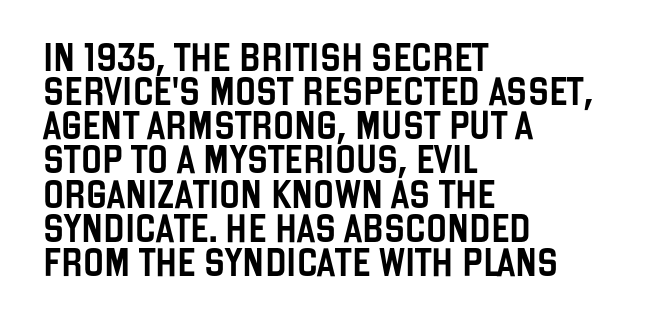
Q: Is the text italic (slanted)? A: No, it is upright.
Q: Is the typeface a serif or a sans-serif typeface? A: Sans-serif.
Q: Is the text underlined? A: No.
Q: How is the paragraph aligned? A: Left-aligned.
Q: Is the spacing between letters normal or unusually wide? A: Normal.
Q: Width (condensed, normal, or wide)? A: Condensed.
Q: Stroke contrast? A: Low.
Q: x-height? A: Large.
Q: Monospaced? A: No.
